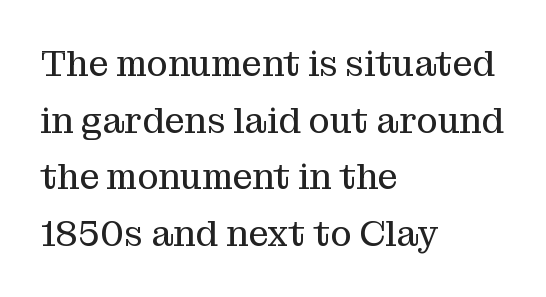
Q: Is the text bold? A: No.
Q: Is the text italic (slanted)? A: No, it is upright.
Q: Is the typeface a serif or a sans-serif typeface? A: Serif.
Q: Is the text underlined? A: No.
Q: How is the paragraph aligned? A: Left-aligned.
Q: Is the spacing between letters normal or unusually wide? A: Normal.
Q: Is the spacing between lines tight, normal or loose? A: Normal.
Q: Width (condensed, normal, or wide)? A: Normal.
Q: Stroke contrast? A: Medium.
Q: x-height? A: Medium.
Q: Monospaced? A: No.
